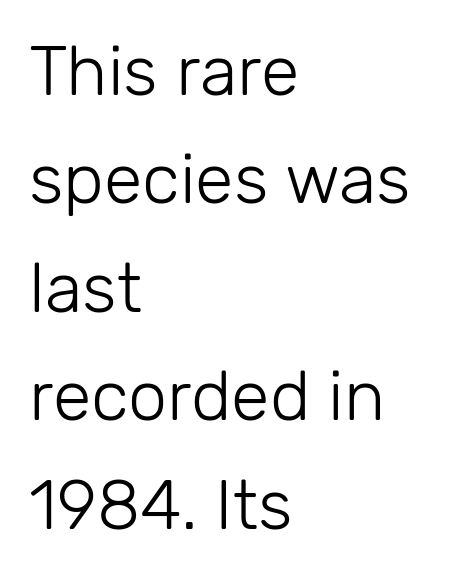
{"serif": "no", "italic": "no", "bold": "no", "weight": "light", "width": "normal", "stroke_contrast": "low", "x_height": "medium", "monospaced": "no", "underline": "no", "align": "left", "line_spacing": "normal", "line_spacing_ratio": 1.55, "letter_spacing": "normal", "letter_spacing_em": 0.0, "glyph_px": 70}
